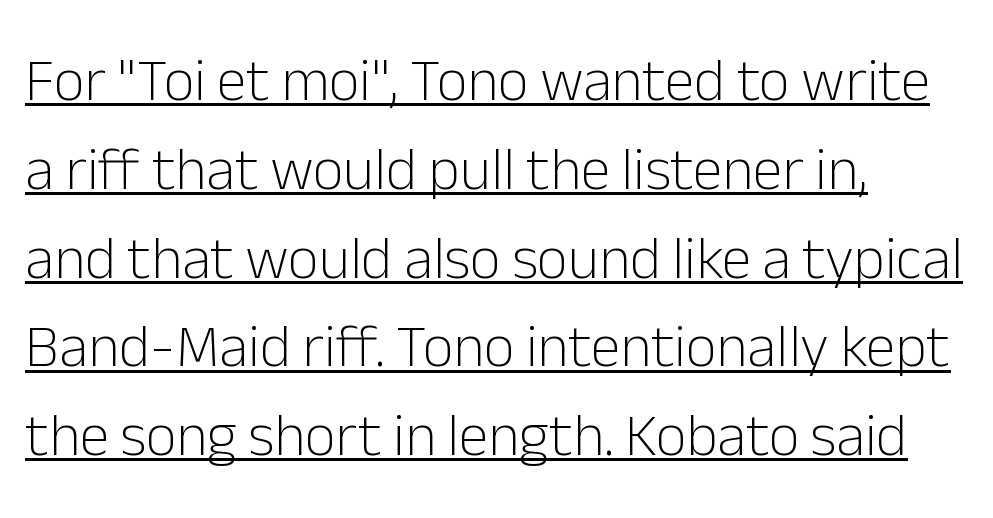
Q: Is the text bold? A: No.
Q: Is the text italic (slanted)? A: No, it is upright.
Q: Is the typeface a serif or a sans-serif typeface? A: Sans-serif.
Q: Is the text underlined? A: Yes.
Q: How is the paragraph aligned? A: Left-aligned.
Q: Is the spacing between letters normal or unusually wide? A: Normal.
Q: Is the spacing between lines tight, normal or loose? A: Normal.
Q: Width (condensed, normal, or wide)? A: Normal.
Q: Stroke contrast? A: Low.
Q: x-height? A: Medium.
Q: Monospaced? A: No.
